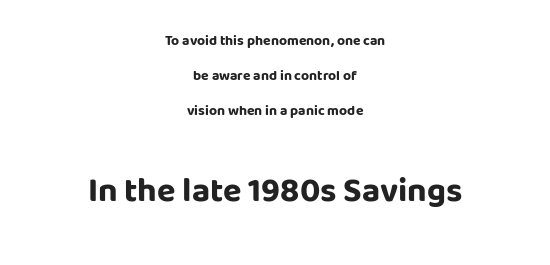
Q: Is the text bold? A: Yes.
Q: Is the text italic (slanted)? A: No, it is upright.
Q: Is the typeface a serif or a sans-serif typeface? A: Sans-serif.
Q: Is the text underlined? A: No.
Q: How is the paragraph aligned? A: Centered.
Q: Is the spacing between letters normal or unusually wide? A: Normal.
Q: Is the spacing between lines tight, normal or loose? A: Loose.
Q: Which block of text is set in a larger size, the first (top) or the second (bottom)? A: The second (bottom) one.
Q: Width (condensed, normal, or wide)? A: Normal.
Q: Stroke contrast? A: Low.
Q: x-height? A: Large.
Q: Monospaced? A: No.
